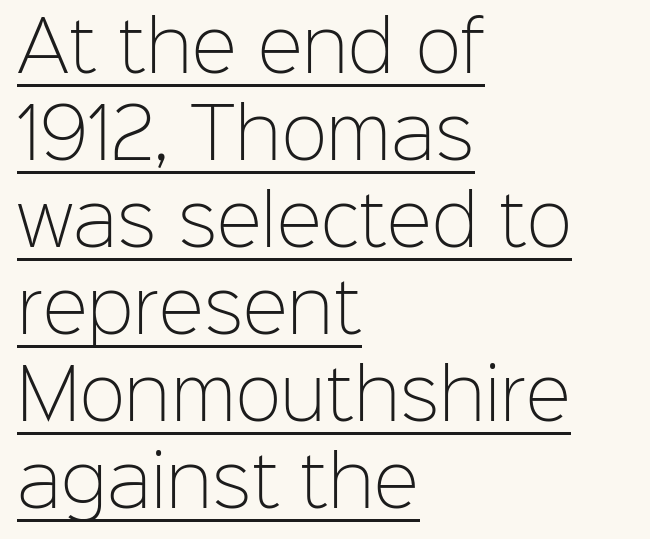
Somebody hit Ctrl+U on this one — the words are underlined. Honestly, the row spacing looks completely unremarkable. Words appear dense and cohesive because spacing is normal. This is sans-serif lettering, the kind often seen on screens and signage.
